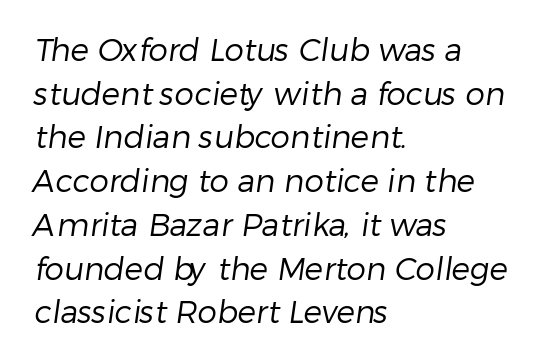
The image shows 31 px regular-weight sans-serif type; set left-aligned, normal line spacing (1.41x), normal letter spacing, not underlined; low stroke contrast and a medium x-height.
